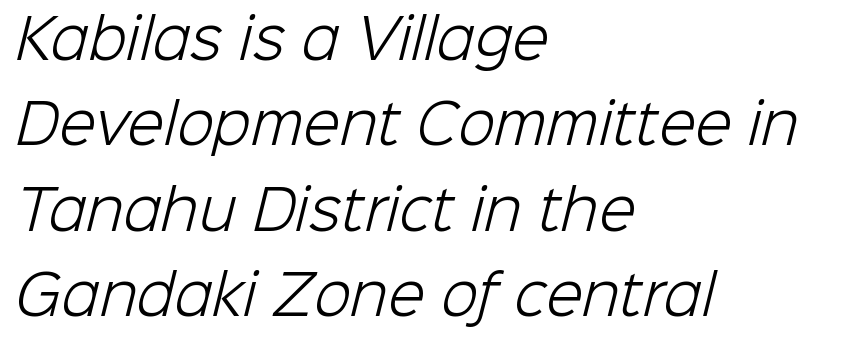
{"serif": "no", "bold": "no", "weight": "light", "width": "normal", "stroke_contrast": "low", "x_height": "medium", "monospaced": "no", "underline": "no", "align": "left", "line_spacing": "normal", "line_spacing_ratio": 1.58, "letter_spacing": "normal", "letter_spacing_em": 0.0, "glyph_px": 54}
